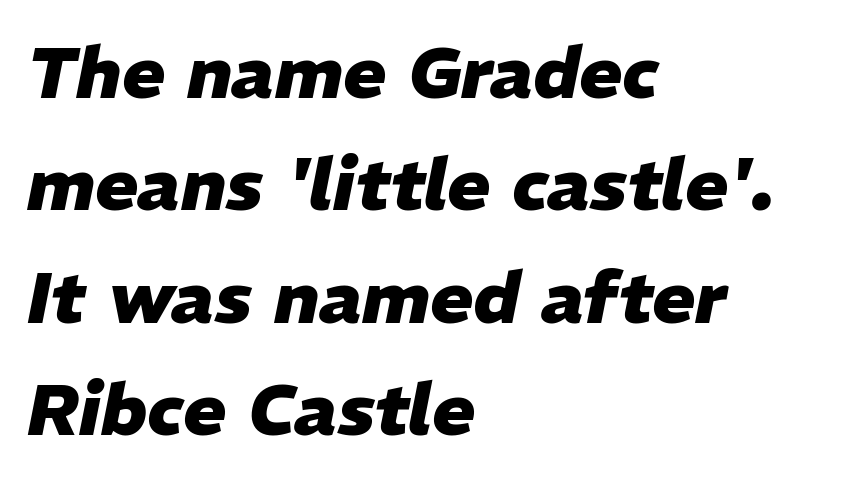
{"italic": "yes", "lean": "right", "slant_degrees": 11, "bold": "yes", "weight": "heavy", "width": "normal", "stroke_contrast": "low", "x_height": "medium", "monospaced": "no", "underline": "no", "align": "left", "line_spacing": "normal", "line_spacing_ratio": 1.56, "letter_spacing": "normal", "letter_spacing_em": 0.0, "glyph_px": 72}
